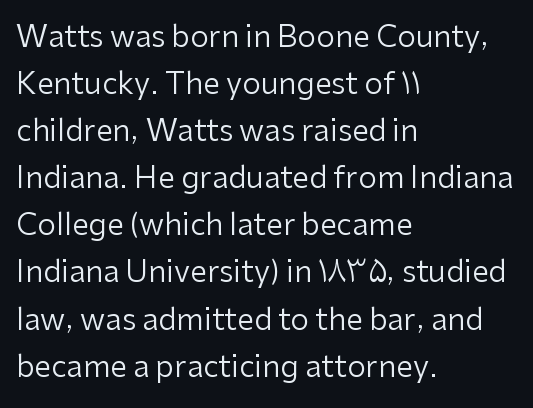
{"serif": "no", "italic": "no", "bold": "no", "weight": "regular", "width": "normal", "stroke_contrast": "low", "x_height": "medium", "monospaced": "no", "underline": "no", "align": "left", "line_spacing": "normal", "line_spacing_ratio": 1.57, "letter_spacing": "normal", "letter_spacing_em": 0.0, "glyph_px": 30}
